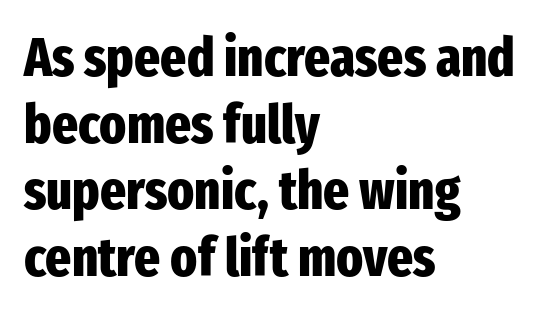
A typesetter would label this face a sans. The text block is weighted toward the left margin, trailing off unevenly rightward. Descender tails drop into unmarked territory. Bold? Absolutely — the strokes are thick and heavy.
